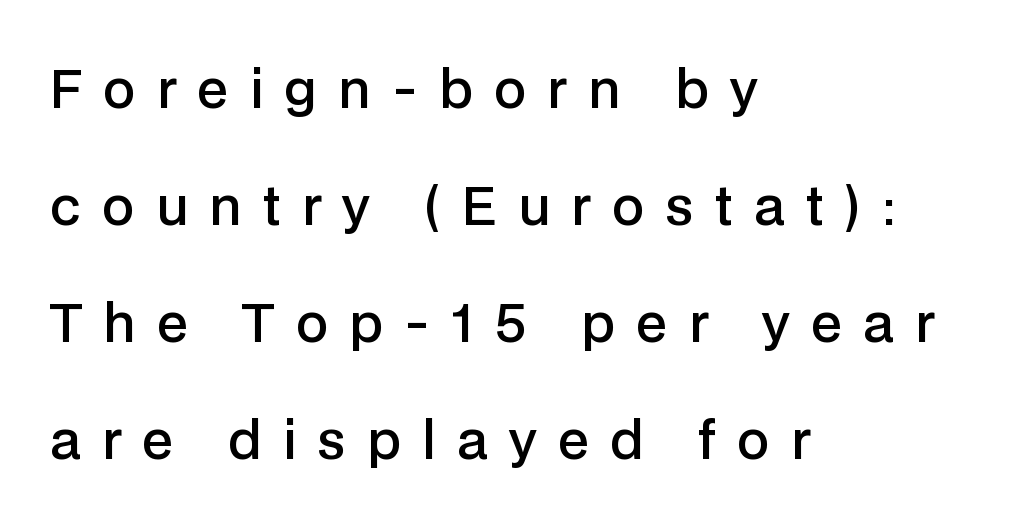
The image shows 52 px semibold sans-serif type, upright; set left-aligned, loose line spacing (2.25x), unusually wide letter spacing (+0.41 em), not underlined; low stroke contrast and a medium x-height.
